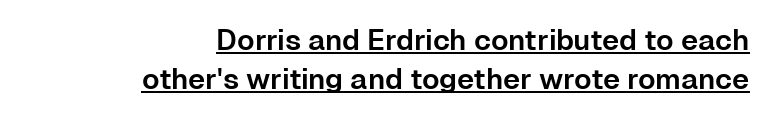
The passage shown stacks its lines at a standard gap. This sample uses plain, unmodified letter spacing. Underlined type. Visually the block forms a straight wall on the right and a jagged coastline on the left.
